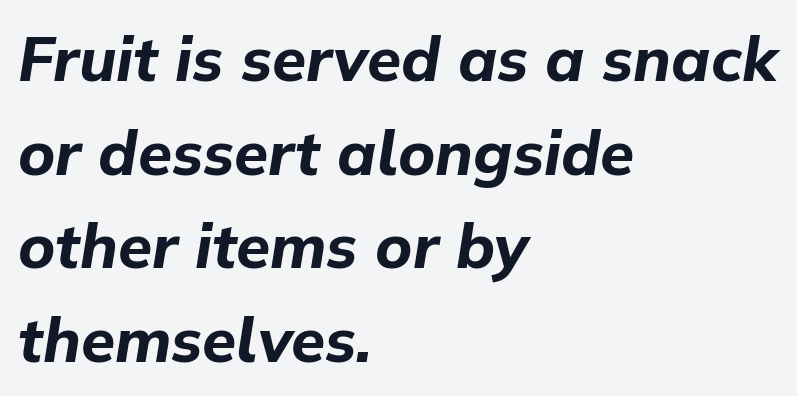
{"italic": "yes", "lean": "right", "slant_degrees": 9, "bold": "yes", "weight": "bold", "width": "normal", "stroke_contrast": "low", "x_height": "medium", "monospaced": "no", "underline": "no", "align": "left", "line_spacing": "normal", "line_spacing_ratio": 1.51, "letter_spacing": "normal", "letter_spacing_em": 0.0, "glyph_px": 62}
